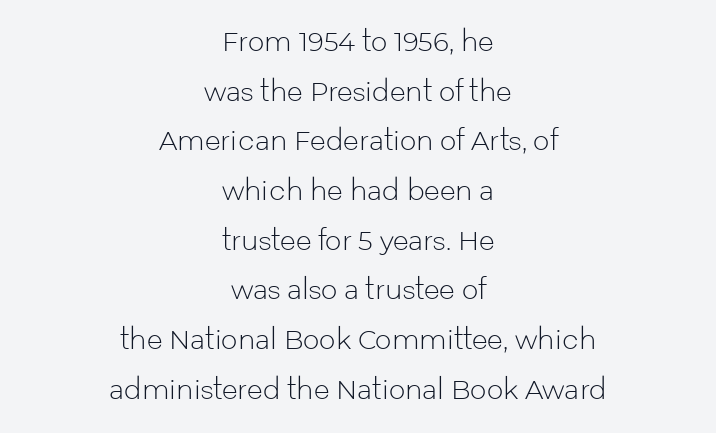
{"italic": "no", "bold": "no", "underline": "no", "align": "center", "line_spacing": "loose", "line_spacing_ratio": 1.91, "letter_spacing": "normal", "letter_spacing_em": 0.0, "glyph_px": 26}
